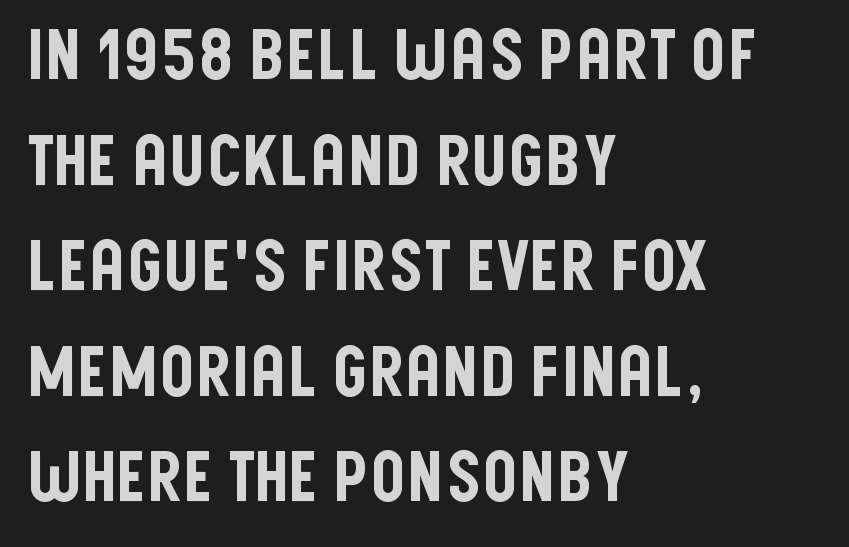
{"serif": "no", "italic": "no", "width": "condensed", "stroke_contrast": "low", "x_height": "large", "monospaced": "no", "underline": "no", "align": "left", "line_spacing": "normal", "line_spacing_ratio": 1.53, "letter_spacing": "normal", "letter_spacing_em": 0.0, "glyph_px": 69}
